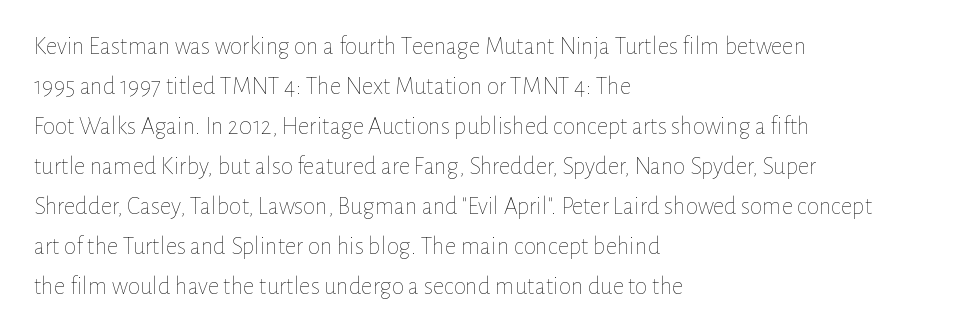
{"italic": "no", "bold": "no", "underline": "no", "align": "left", "line_spacing": "normal", "line_spacing_ratio": 1.6, "letter_spacing": "normal", "letter_spacing_em": 0.0, "glyph_px": 25}
